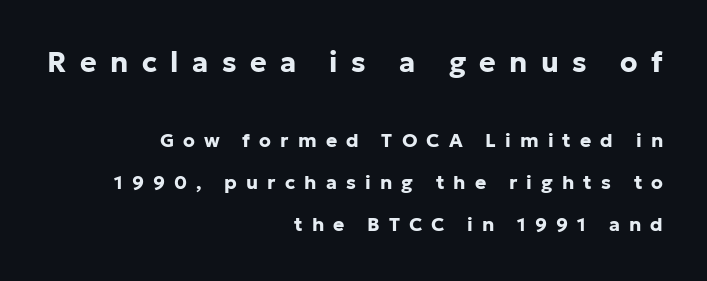
The image shows 28 px bold sans-serif type, upright; set right-aligned, loose line spacing (2.2x), unusually wide letter spacing (+0.48 em), not underlined; the first (top) block is 1.47x larger; low stroke contrast and a medium x-height.
